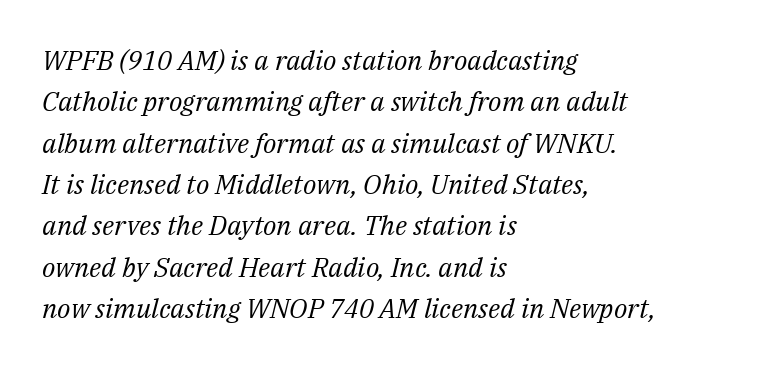
You could call the tracking neutral — neither tight nor loose. Successive baselines arrive at the customary interval. Weight: regular or lighter. Emphasis-style slanted type is in use. Check the space under the baseline: it is left empty. Typeset ragged right — the left edge is the straight one.
